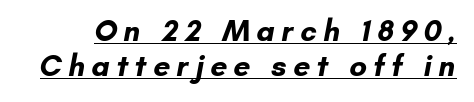
Q: Is the text bold? A: Yes.
Q: Is the typeface a serif or a sans-serif typeface? A: Sans-serif.
Q: Is the text underlined? A: Yes.
Q: Is the spacing between letters normal or unusually wide? A: Unusually wide.
Q: Width (condensed, normal, or wide)? A: Normal.
Q: Stroke contrast? A: Low.
Q: x-height? A: Small.
Q: Monospaced? A: No.
